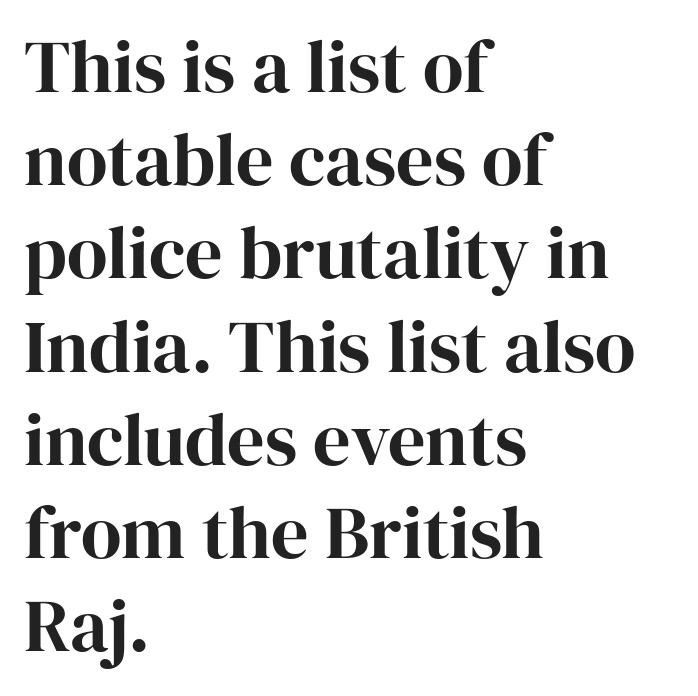
Little horizontal feet cap the strokes, marking this as serif type. A typesetter would call this leading conventional body-copy spacing. The axis of the letterforms is exactly vertical. In CSS terms this would be text-align: left. Rule under the text: the space is simply empty.
